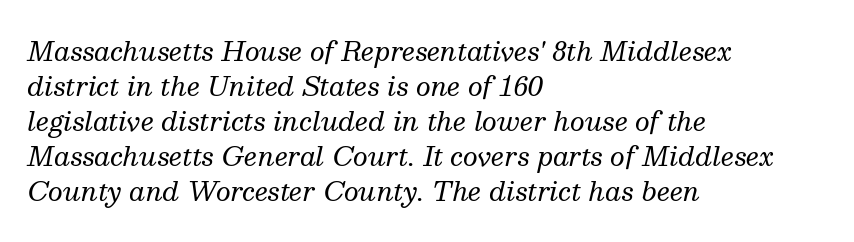
The image shows 26 px text type, italic (leaning right); set left-aligned, normal line spacing (1.35x), normal letter spacing, not underlined.
